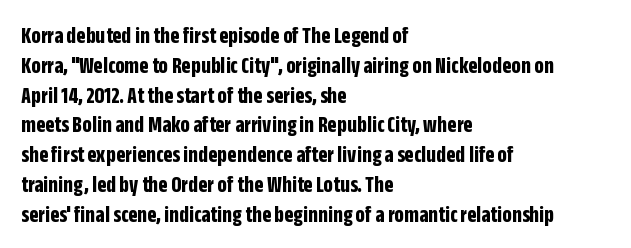
Every character sits straight up, as roman type does. This rendering uses left alignment, leaving the right contour irregular. Letters rest on an invisible, unmarked baseline. The passage shown has conventional tracking throughout. Pretty heavy lettering here — definitely bold.
